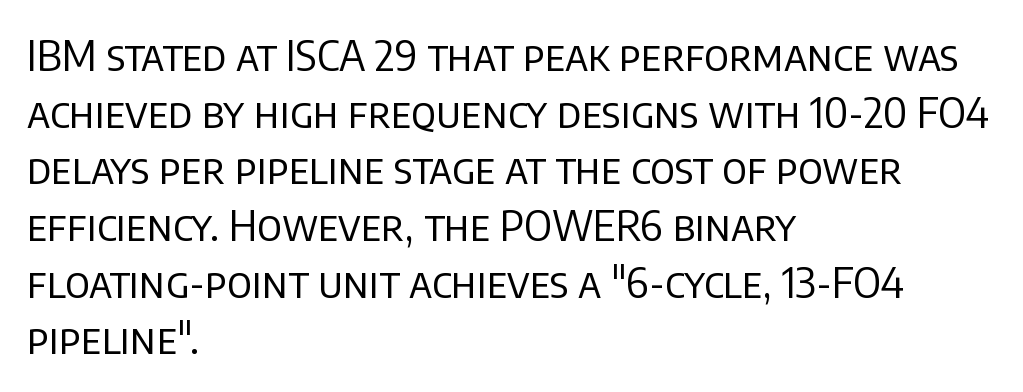
The type family on display is of the sans-serif kind. Inter-character spacing is left at the font's built-in metrics. Clear beneath every line of the passage. Note the varied advance widths — an 'i' is clearly narrower than an 'm'. The lines are quadded left. Each new line begins a customary step beneath the previous one.
